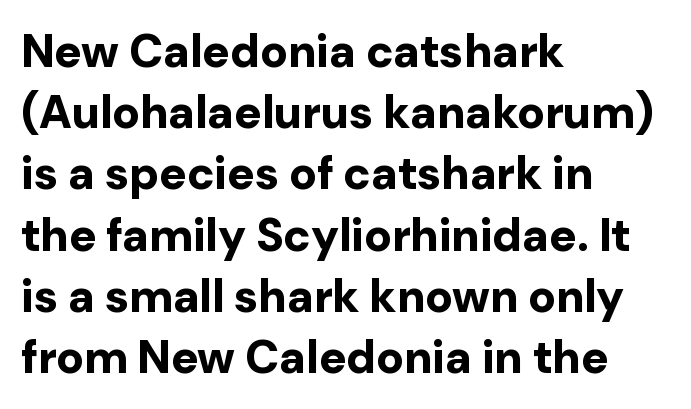
The image shows 46 px bold sans-serif type, upright; set left-aligned, normal line spacing (1.33x), normal letter spacing, not underlined; low stroke contrast and a medium x-height.
